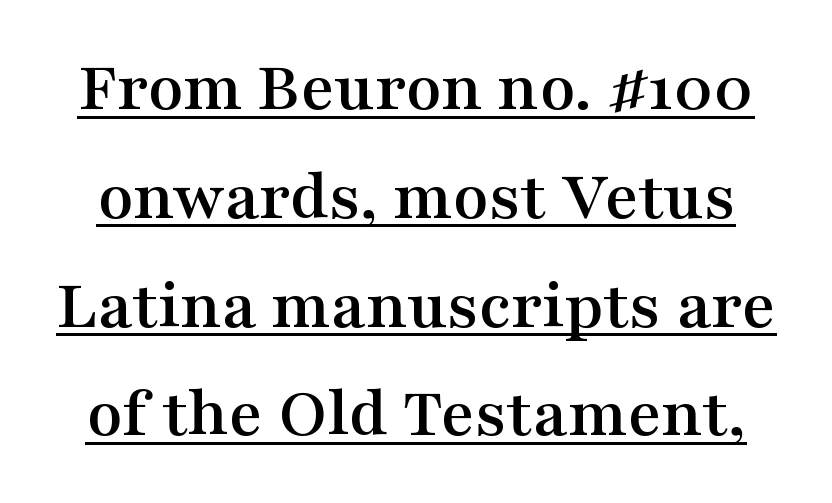
{"serif": "yes", "italic": "no", "width": "wide", "stroke_contrast": "medium", "x_height": "medium", "monospaced": "no", "underline": "yes", "line_spacing": "normal", "line_spacing_ratio": 1.49, "letter_spacing": "normal", "letter_spacing_em": 0.0, "glyph_px": 73}
